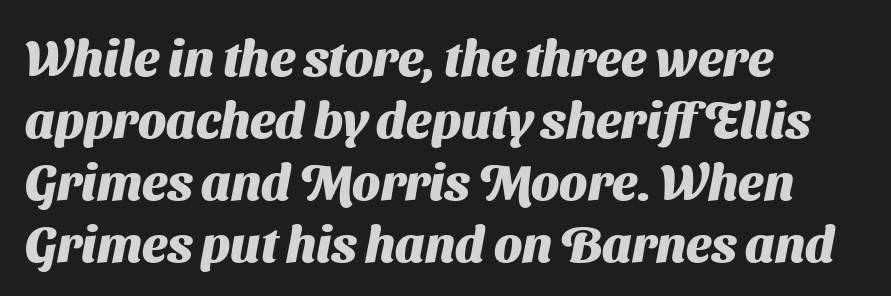
The glyphs are unaccompanied by any horizontal stroke below them. Each glyph is drawn with heavy, bold strokes. Typographically, this falls in the sans-serif category. Default kerning and tracking; the words read as compact shapes.
